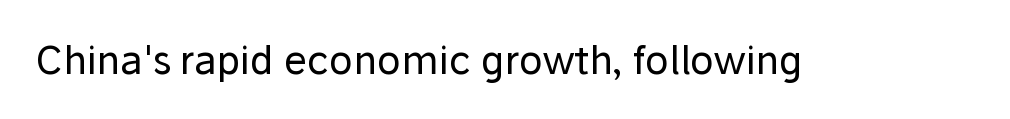
{"serif": "no", "italic": "no", "bold": "no", "weight": "regular", "width": "normal", "stroke_contrast": "low", "x_height": "medium", "monospaced": "no", "underline": "no", "letter_spacing": "normal", "letter_spacing_em": 0.0, "glyph_px": 39}
